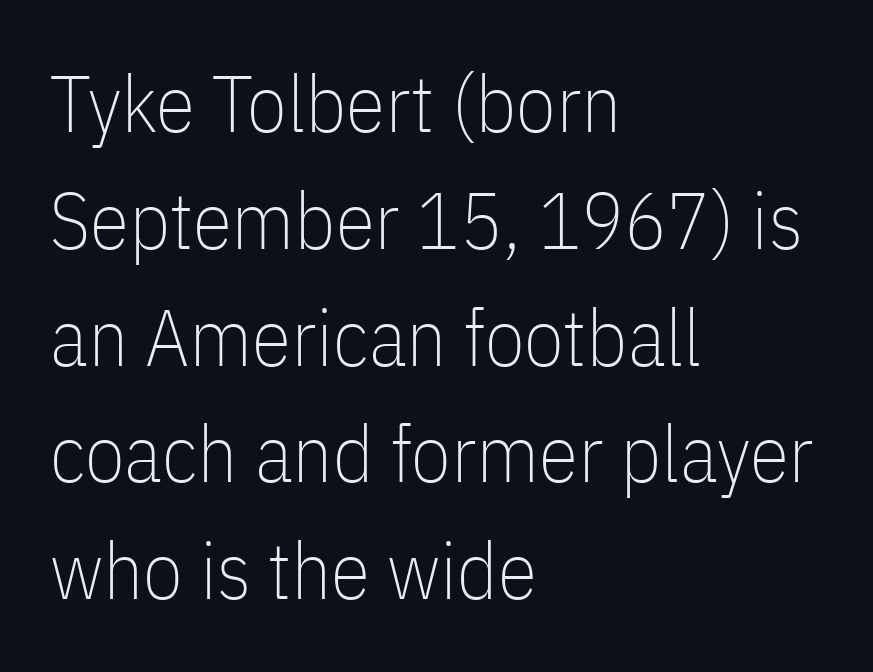
{"serif": "no", "italic": "no", "bold": "no", "weight": "thin", "width": "condensed", "stroke_contrast": "low", "x_height": "medium", "monospaced": "no", "underline": "no", "align": "left", "line_spacing": "normal", "line_spacing_ratio": 1.46, "letter_spacing": "normal", "letter_spacing_em": 0.0, "glyph_px": 80}
